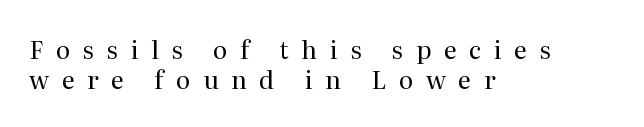
{"italic": "no", "bold": "no", "underline": "no", "align": "left", "line_spacing_ratio": 1.21, "letter_spacing": "wide", "letter_spacing_em": 0.5, "glyph_px": 25}
